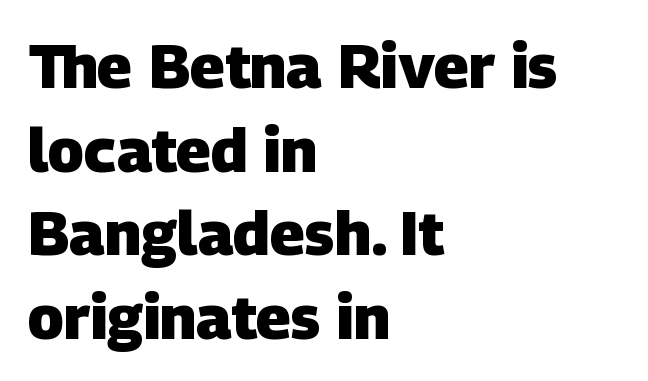
The image shows 61 px heavy sans-serif type; set left-aligned, normal line spacing (1.37x), normal letter spacing, not underlined; low stroke contrast and a large x-height.
